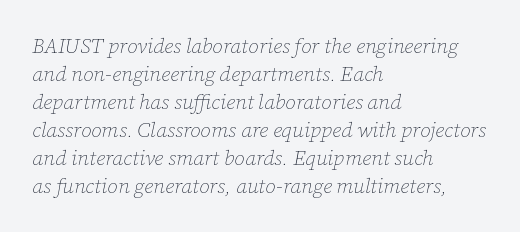
The image shows 21 px text type, italic (leaning right); set left-aligned, normal line spacing (1.33x), normal letter spacing, not underlined.
